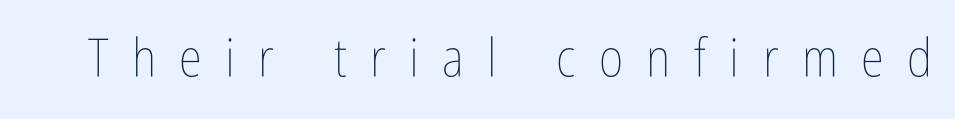
The letters advance in unequal steps, a hallmark of proportional type. Each stroke keeps to a modest, everyday thickness or less. Plain, unruled lines of type. What stands out about the letter spacing? Its width — letters are far apart. When letters stand straight like this, we call the style roman or upright.
